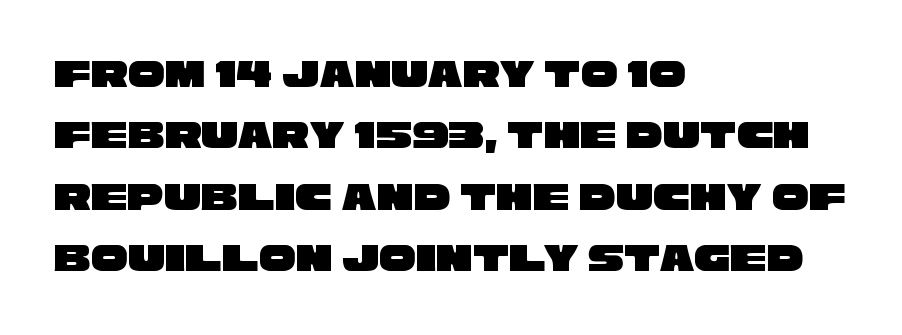
The text block is weighted toward the left margin, trailing off unevenly rightward. This sample has the flowing, uneven cadence of proportional lettering. Each word holds together tightly as a unit, with standard inter-letter gaps. Honestly, the row spacing looks completely unremarkable. Grotesque or geometric, the face here clearly has no serifs.
